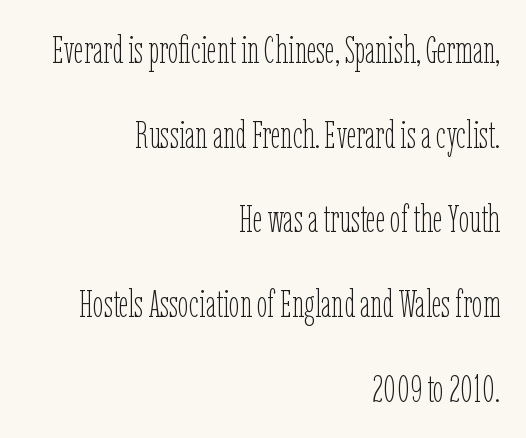
The image shows 38 px thin, condensed type, upright; set right-aligned, loose line spacing (2.23x), normal letter spacing, not underlined; low stroke contrast and a medium x-height.
